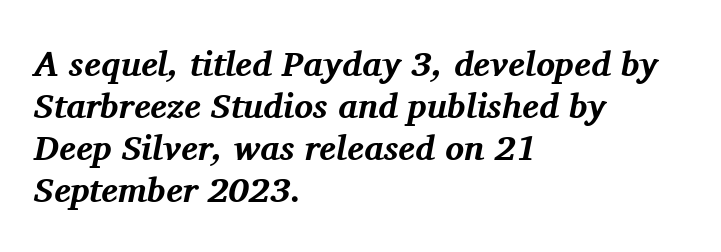
{"serif": "yes", "italic": "yes", "lean": "right", "slant_degrees": 11, "bold": "yes", "weight": "bold", "width": "normal", "stroke_contrast": "medium", "x_height": "medium", "monospaced": "no", "underline": "no", "align": "left", "line_spacing_ratio": 1.2, "letter_spacing": "normal", "letter_spacing_em": 0.0, "glyph_px": 35}
